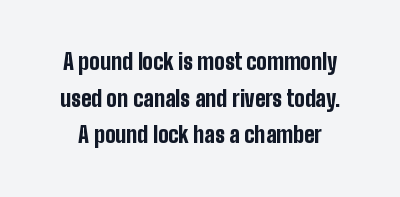
Q: Is the text bold? A: Yes.
Q: Is the text italic (slanted)? A: No, it is upright.
Q: Is the text underlined? A: No.
Q: Is the spacing between letters normal or unusually wide? A: Normal.
Q: Is the spacing between lines tight, normal or loose? A: Normal.
